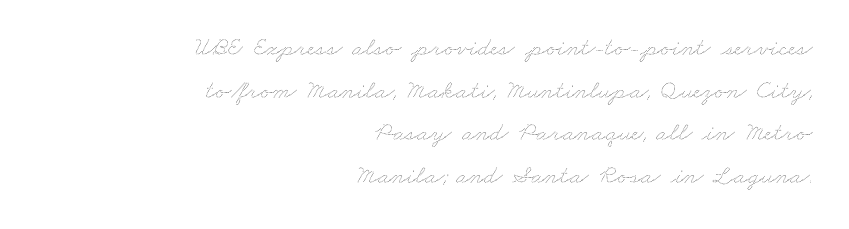
{"bold": "no", "underline": "no", "align": "right", "line_spacing": "normal", "line_spacing_ratio": 1.64, "letter_spacing": "normal", "letter_spacing_em": 0.0, "glyph_px": 26}
